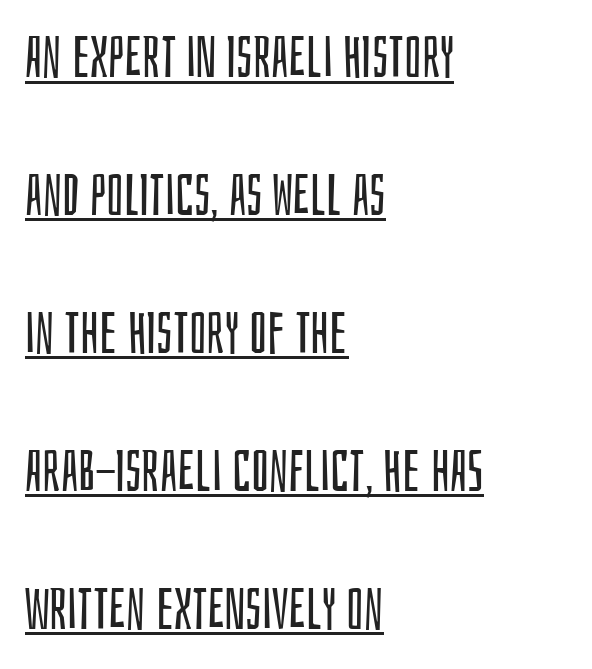
The image shows 57 px regular-weight, condensed sans-serif type, upright; set left-aligned, loose line spacing (2.42x), normal letter spacing, underlined; low stroke contrast and a large x-height.
